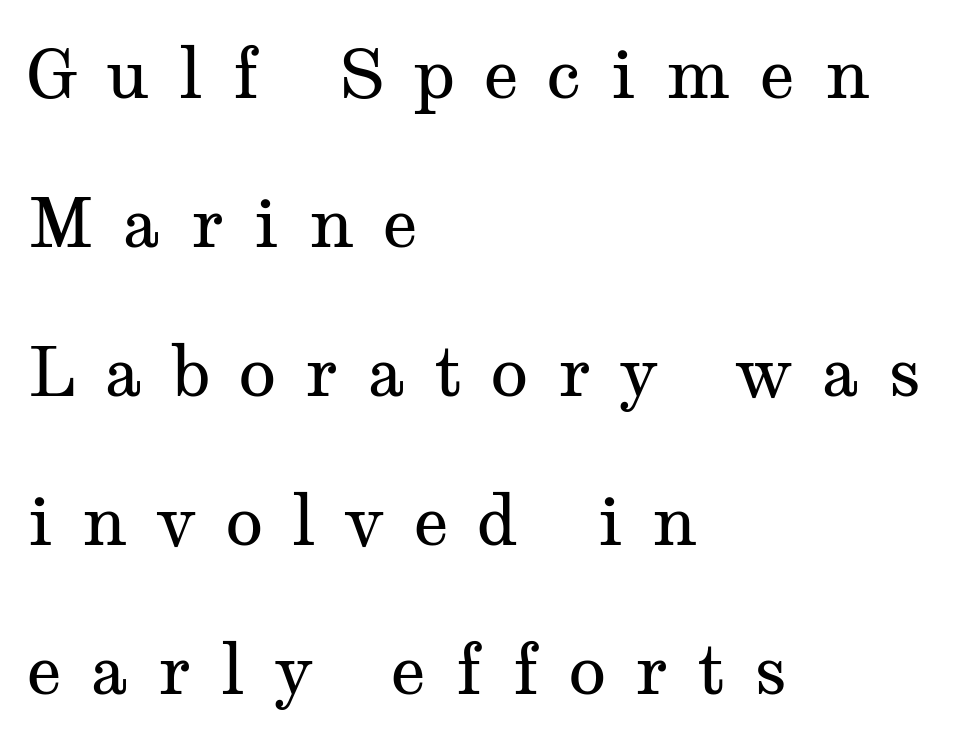
Q: Is the text bold? A: No.
Q: Is the text italic (slanted)? A: No, it is upright.
Q: Is the typeface a serif or a sans-serif typeface? A: Serif.
Q: Is the text underlined? A: No.
Q: How is the paragraph aligned? A: Left-aligned.
Q: Is the spacing between letters normal or unusually wide? A: Unusually wide.
Q: Is the spacing between lines tight, normal or loose? A: Loose.
Q: Width (condensed, normal, or wide)? A: Wide.
Q: Stroke contrast? A: Medium.
Q: x-height? A: Medium.
Q: Monospaced? A: No.
